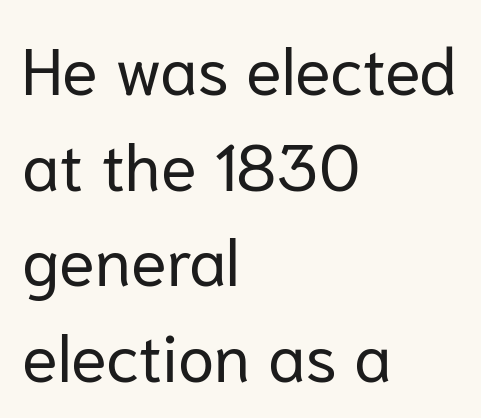
The image shows 66 px regular-weight sans-serif type, upright; set left-aligned, normal line spacing (1.45x), normal letter spacing, not underlined; low stroke contrast and a medium x-height.
